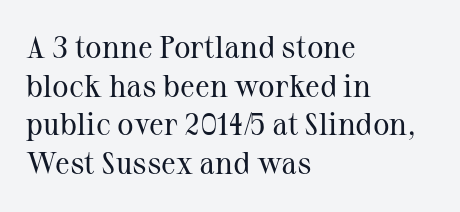
The font's upright variant was chosen for this text. The paragraph shown leans on its left margin. The leading is moderate, giving the passage an even texture. Bare-footed words on every line.
